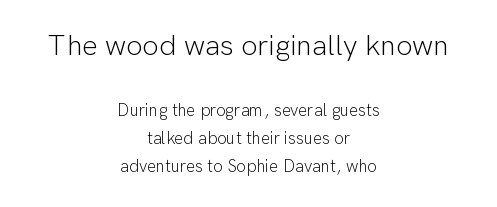
This block has exactly the height ordinary leading produces. In terms of letterspacing, this is plain default setting. Are there feet on the stems? There aren't — it's a sans. Heft: none added — not bold.
